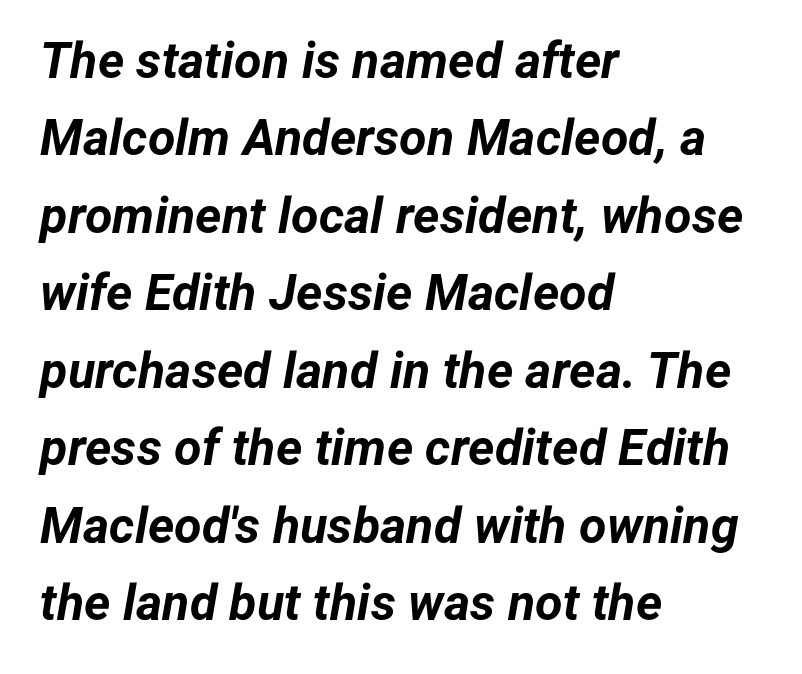
{"italic": "yes", "lean": "right", "slant_degrees": 12, "bold": "yes", "weight": "bold", "width": "normal", "stroke_contrast": "low", "x_height": "medium", "monospaced": "no", "underline": "no", "align": "left", "line_spacing": "normal", "line_spacing_ratio": 1.55, "letter_spacing": "normal", "letter_spacing_em": 0.0, "glyph_px": 50}
